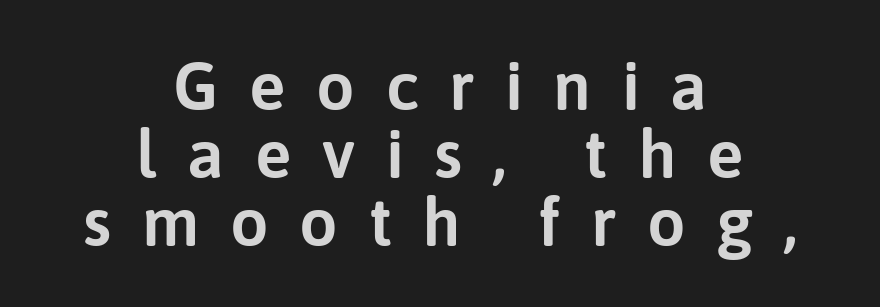
Q: Is the text italic (slanted)? A: No, it is upright.
Q: Is the typeface a serif or a sans-serif typeface? A: Sans-serif.
Q: Is the text underlined? A: No.
Q: How is the paragraph aligned? A: Centered.
Q: Is the spacing between letters normal or unusually wide? A: Unusually wide.
Q: Is the spacing between lines tight, normal or loose? A: Tight.
Q: Width (condensed, normal, or wide)? A: Normal.
Q: Stroke contrast? A: Low.
Q: x-height? A: Medium.
Q: Monospaced? A: No.
